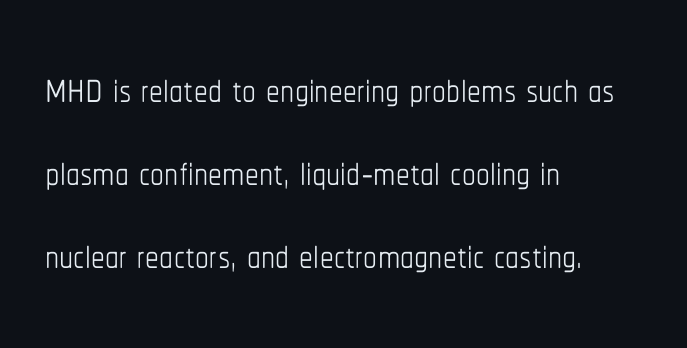
The image shows 55 px thin, condensed type, upright; set left-aligned, normal line spacing (1.51x), normal letter spacing, not underlined; low stroke contrast and a medium x-height.
